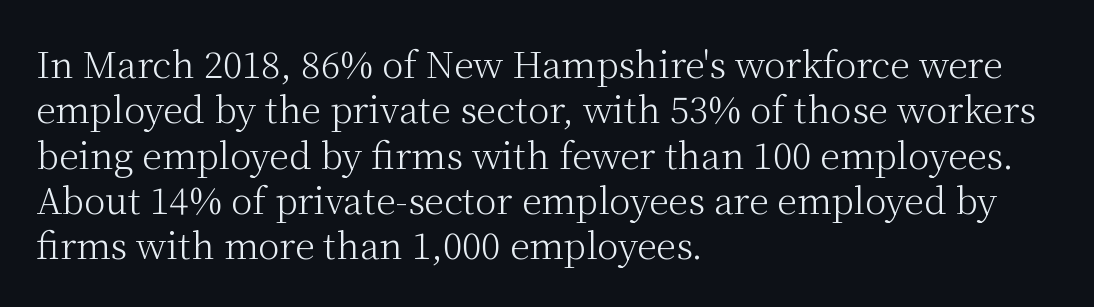
Small tapered or slab feet sit at the stroke ends, so this counts as serif. Words appear dense and cohesive because spacing is normal. Italic: no, the glyphs are upright roman. Regular leading. The font sits on the lighter half of the weight spectrum, regular included.
